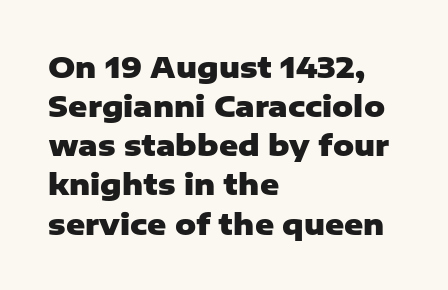
{"serif": "no", "italic": "no", "bold": "yes", "weight": "heavy", "width": "normal", "stroke_contrast": "low", "x_height": "medium", "monospaced": "no", "underline": "no", "align": "left", "line_spacing": "normal", "line_spacing_ratio": 1.35, "letter_spacing": "normal", "letter_spacing_em": 0.0, "glyph_px": 29}
